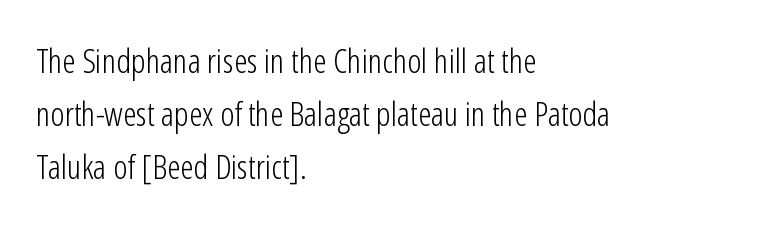
{"serif": "no", "italic": "no", "bold": "no", "weight": "light", "width": "condensed", "stroke_contrast": "low", "x_height": "medium", "monospaced": "no", "underline": "no", "align": "left", "line_spacing": "normal", "line_spacing_ratio": 1.56, "letter_spacing": "normal", "letter_spacing_em": 0.0, "glyph_px": 34}
